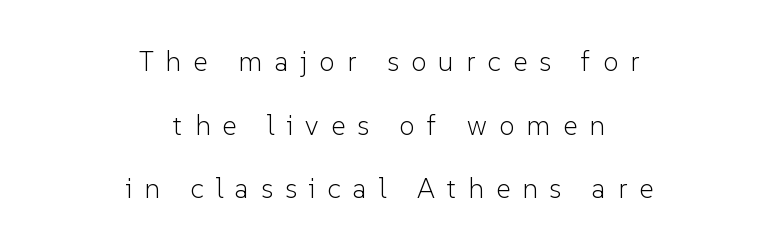
{"serif": "no", "italic": "no", "bold": "no", "weight": "light", "width": "normal", "stroke_contrast": "low", "x_height": "medium", "monospaced": "no", "underline": "no", "align": "center", "line_spacing": "loose", "line_spacing_ratio": 2.27, "letter_spacing": "wide", "letter_spacing_em": 0.43, "glyph_px": 28}
